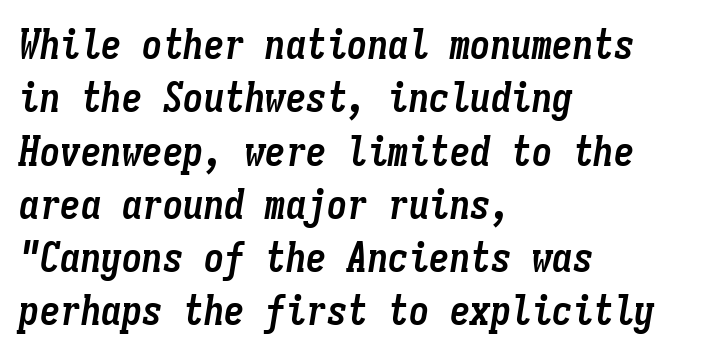
Q: Is the text bold? A: Yes.
Q: Is the text italic (slanted)? A: Yes, it leans right by about 9 degrees.
Q: Is the text underlined? A: No.
Q: How is the paragraph aligned? A: Left-aligned.
Q: Is the spacing between letters normal or unusually wide? A: Normal.
Q: Is the spacing between lines tight, normal or loose? A: Normal.
Q: Width (condensed, normal, or wide)? A: Condensed.
Q: Stroke contrast? A: Low.
Q: x-height? A: Medium.
Q: Monospaced? A: Yes.
